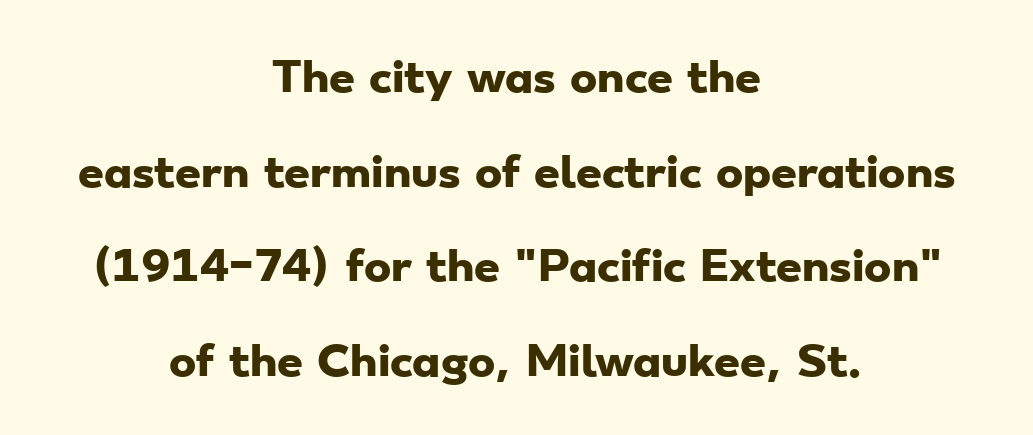
{"serif": "no", "bold": "yes", "weight": "heavy", "width": "wide", "stroke_contrast": "low", "x_height": "small", "monospaced": "no", "underline": "no", "align": "center", "line_spacing": "loose", "line_spacing_ratio": 2.31, "letter_spacing": "normal", "letter_spacing_em": 0.0, "glyph_px": 41}
